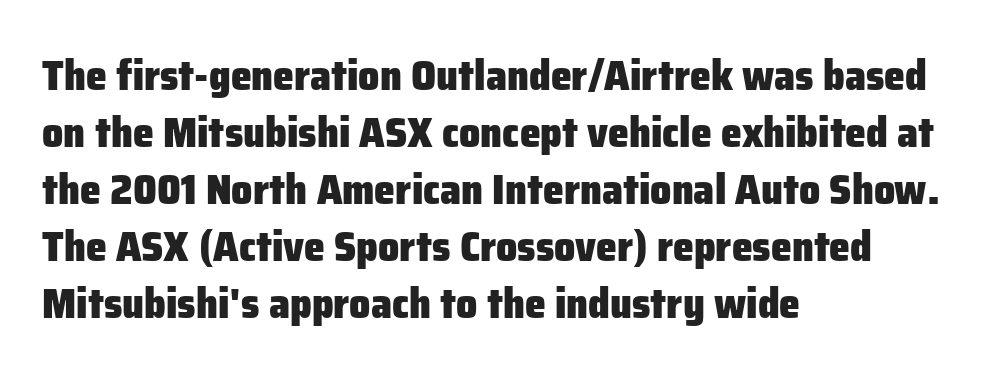
{"serif": "no", "italic": "no", "bold": "yes", "weight": "heavy", "width": "normal", "stroke_contrast": "low", "x_height": "medium", "monospaced": "no", "underline": "no", "align": "left", "line_spacing": "normal", "line_spacing_ratio": 1.36, "letter_spacing": "normal", "letter_spacing_em": 0.0, "glyph_px": 42}
